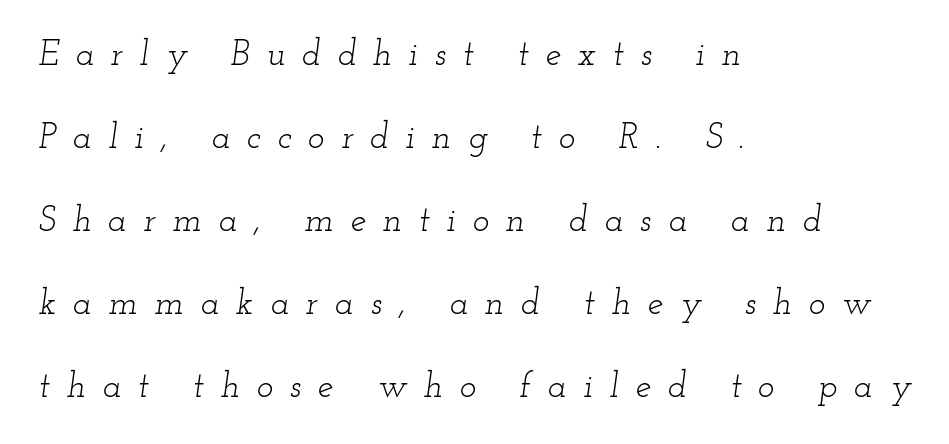
Q: Is the text bold? A: No.
Q: Is the text italic (slanted)? A: Yes, it leans right by about 12 degrees.
Q: Is the typeface a serif or a sans-serif typeface? A: Serif.
Q: Is the text underlined? A: No.
Q: How is the paragraph aligned? A: Left-aligned.
Q: Is the spacing between letters normal or unusually wide? A: Unusually wide.
Q: Is the spacing between lines tight, normal or loose? A: Loose.
Q: Width (condensed, normal, or wide)? A: Wide.
Q: Stroke contrast? A: Low.
Q: x-height? A: Small.
Q: Monospaced? A: No.
